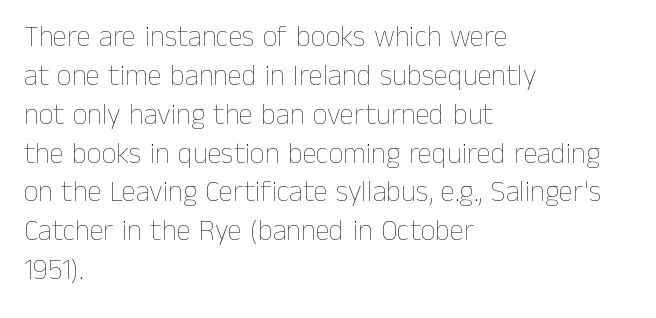
Tracking value appears to be zero — textbook default spacing. You could not count columns in this text — the font is proportionally spaced. This is roman type, the default non-slanted kind. The designer left line spacing at the default. Weight class: somewhere from thin through regular.
